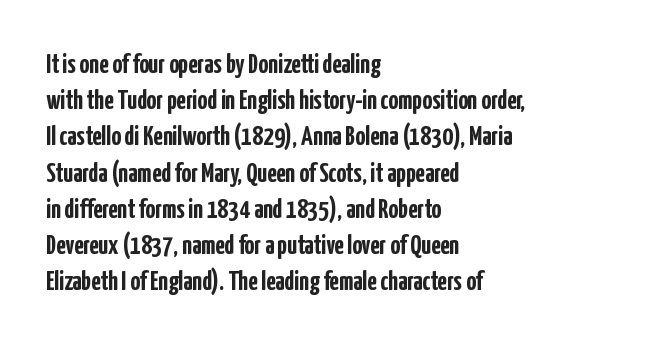
The image shows 27 px bold type, upright; set left-aligned, normal line spacing (1.34x), normal letter spacing, not underlined.
